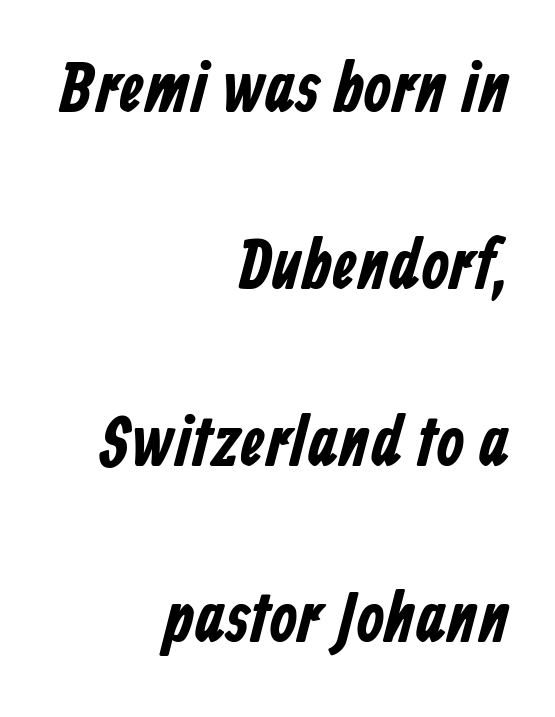
The passage shown stacks its lines with a broad gap. Leftover space on each line is placed entirely before the opening word. Is this a sans? Yes — the strokes have no serifs. Character widths vary here, with narrow letters taking less room than wide ones.
